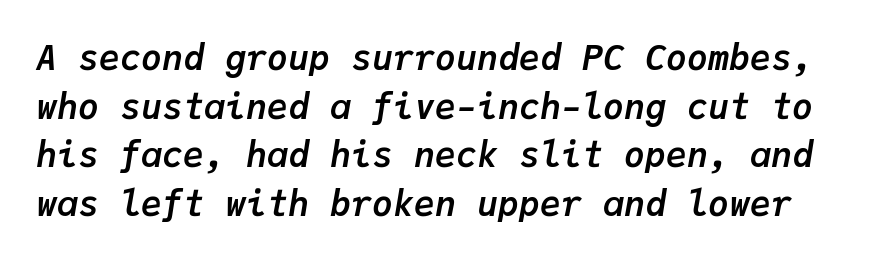
The image shows 35 px semibold type, italic (leaning right), monospaced; set normal line spacing (1.39x), normal letter spacing, not underlined; low stroke contrast and a medium x-height.
